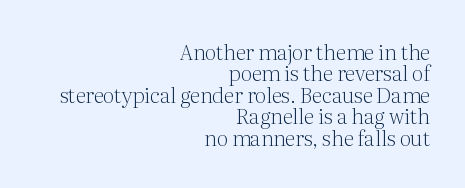
Line endings align vertically; line beginnings do not. Letters rest on an invisible, unmarked baseline. The cut favours lightness, reaching ordinary text weight at its darkest. Nobody touched the tracking dial on this one.
